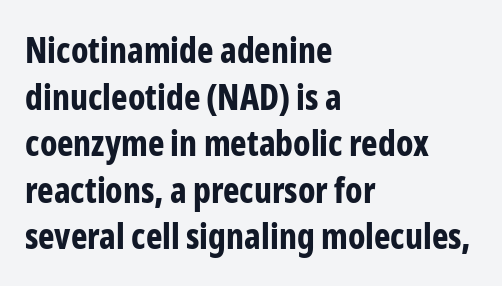
Horizontal alignment here is leftward, the default for most running prose. The line-height multiplier appears to be the usual default. Do the letters lean? They stand straight. Nothing unusual about the tracking: characters are spaced as the font intends.
